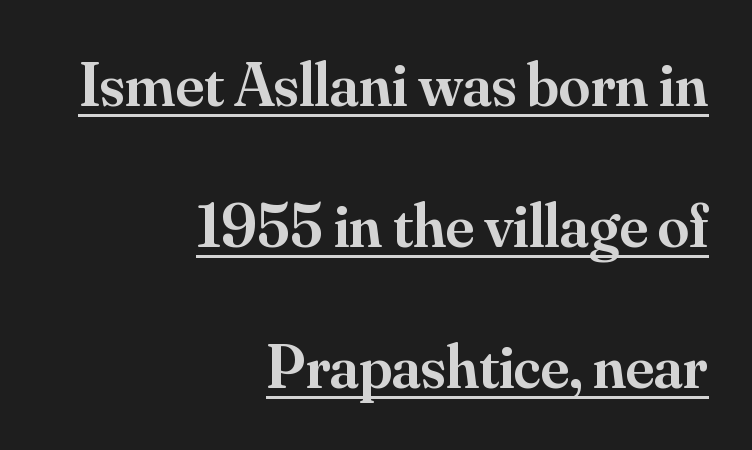
The image shows 63 px semibold serif type, upright; set right-aligned, loose line spacing (2.24x), normal letter spacing, underlined; medium stroke contrast and a small x-height.
